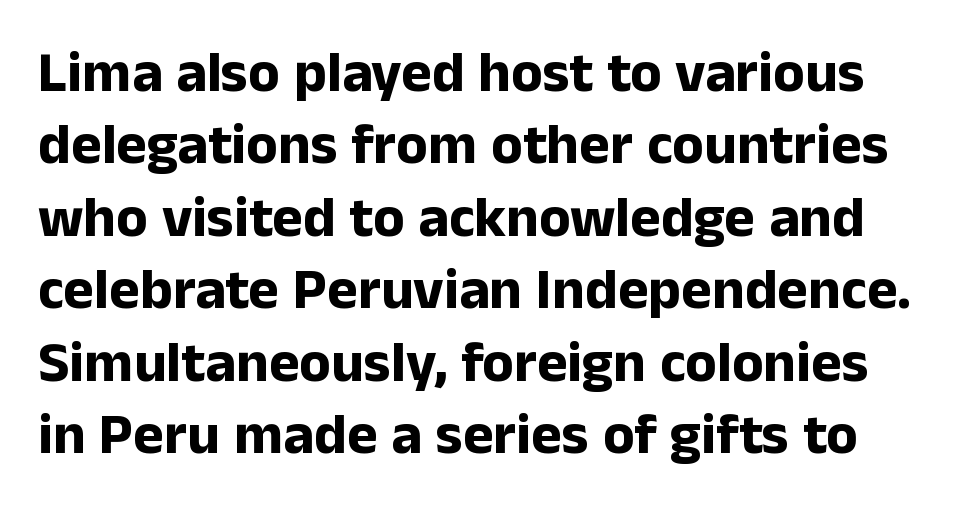
Chunky letters — that's bold for sure. In terms of posture, this sample is upright. The passage shown is typed in a proportional face where columns would drift. A clean baseline with only descenders dipping below it. The vertical gap from one line to the next is medium.
